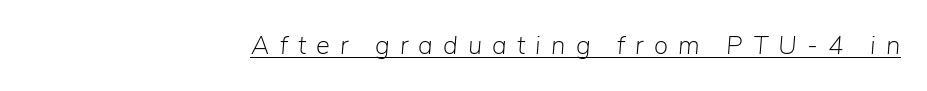
The image shows 26 px text type, italic (leaning right); set right-aligned, unusually wide letter spacing (+0.39 em), underlined.
